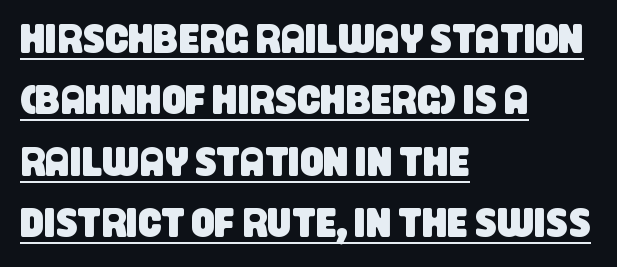
Q: Is the typeface a serif or a sans-serif typeface? A: Sans-serif.
Q: Is the text underlined? A: Yes.
Q: How is the paragraph aligned? A: Left-aligned.
Q: Is the spacing between letters normal or unusually wide? A: Normal.
Q: Is the spacing between lines tight, normal or loose? A: Normal.
Q: Width (condensed, normal, or wide)? A: Condensed.
Q: Stroke contrast? A: Low.
Q: x-height? A: Large.
Q: Monospaced? A: No.
